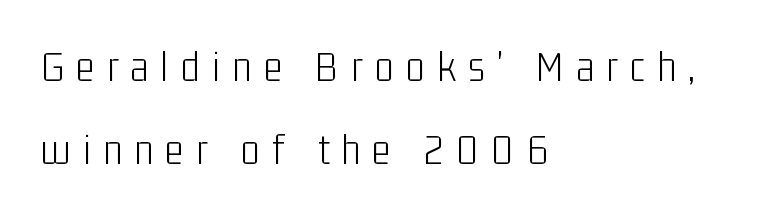
The image shows 45 px light, condensed sans-serif type, upright; set left-aligned, line spacing 1.84x, unusually wide letter spacing (+0.27 em), not underlined; low stroke contrast and a medium x-height.
